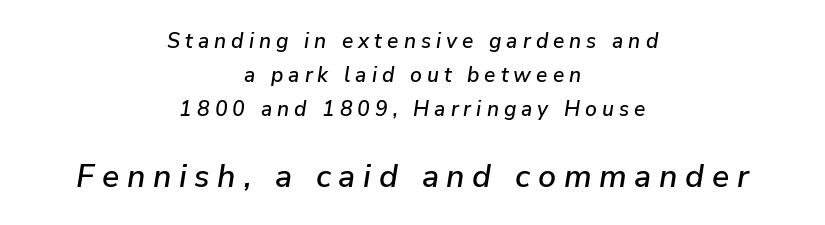
{"italic": "yes", "lean": "right", "slant_degrees": 9, "width": "normal", "stroke_contrast": "low", "x_height": "medium", "monospaced": "no", "underline": "no", "align": "center", "line_spacing": "normal", "line_spacing_ratio": 1.62, "letter_spacing": "wide", "letter_spacing_em": 0.24, "larger_block": "second", "size_ratio": 1.52, "glyph_px": 32}
